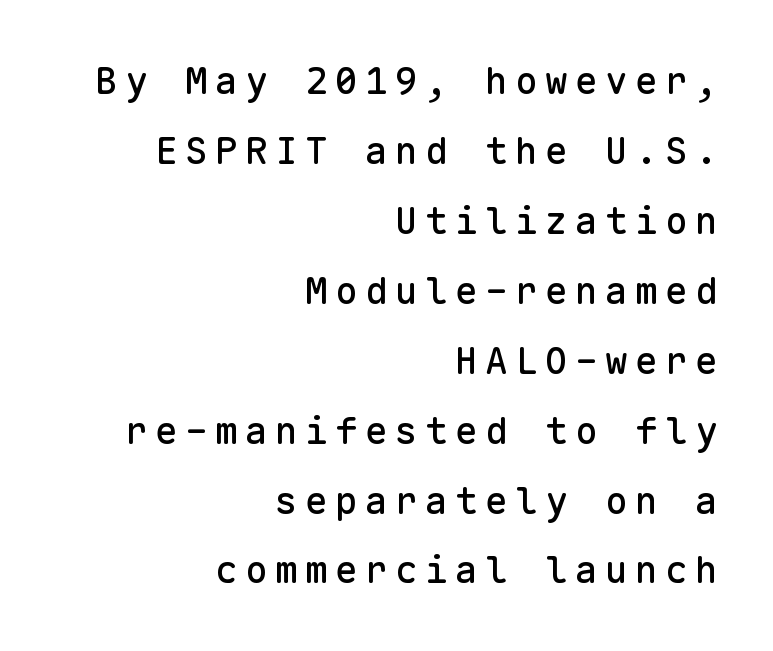
{"serif": "no", "italic": "no", "width": "normal", "stroke_contrast": "low", "x_height": "medium", "monospaced": "yes", "underline": "no", "align": "right", "line_spacing_ratio": 1.84, "glyph_px": 38}
